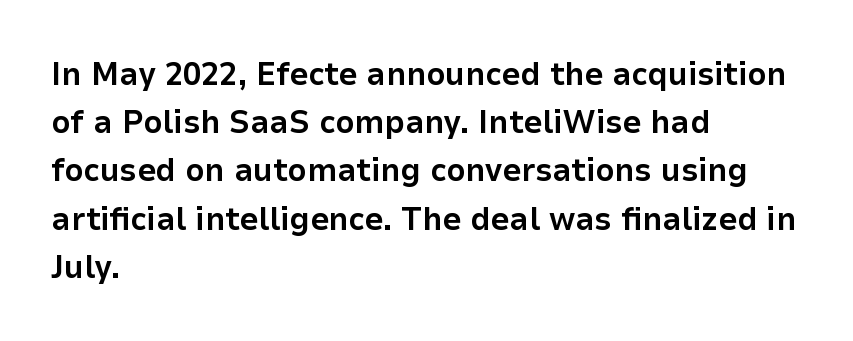
Q: Is the text bold? A: Yes.
Q: Is the text italic (slanted)? A: No, it is upright.
Q: Is the typeface a serif or a sans-serif typeface? A: Sans-serif.
Q: Is the text underlined? A: No.
Q: How is the paragraph aligned? A: Left-aligned.
Q: Is the spacing between letters normal or unusually wide? A: Normal.
Q: Is the spacing between lines tight, normal or loose? A: Normal.
Q: Width (condensed, normal, or wide)? A: Normal.
Q: Stroke contrast? A: Low.
Q: x-height? A: Medium.
Q: Monospaced? A: No.
